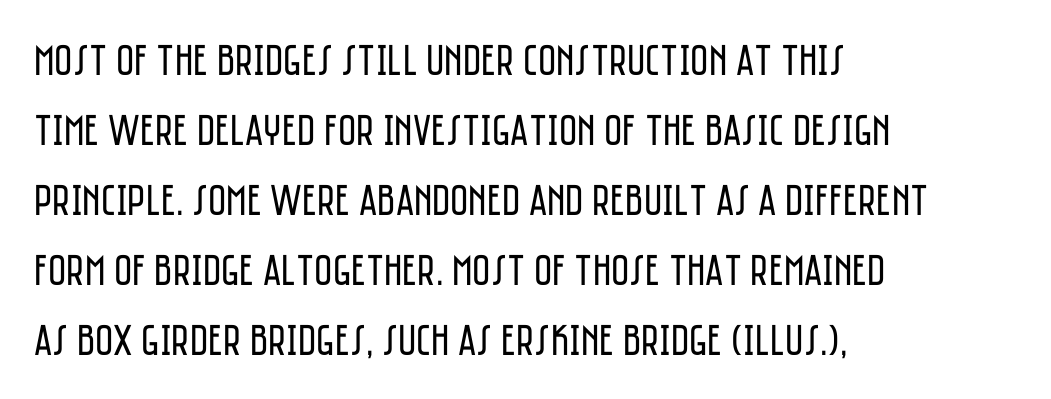
Is the stroke heavy? The answer is a plain regular-or-lighter. The glyphs in this specimen are sans serif. A typesetter would call this leading conventional body-copy spacing. Do the characters align in a grid? No, the font is proportional.
